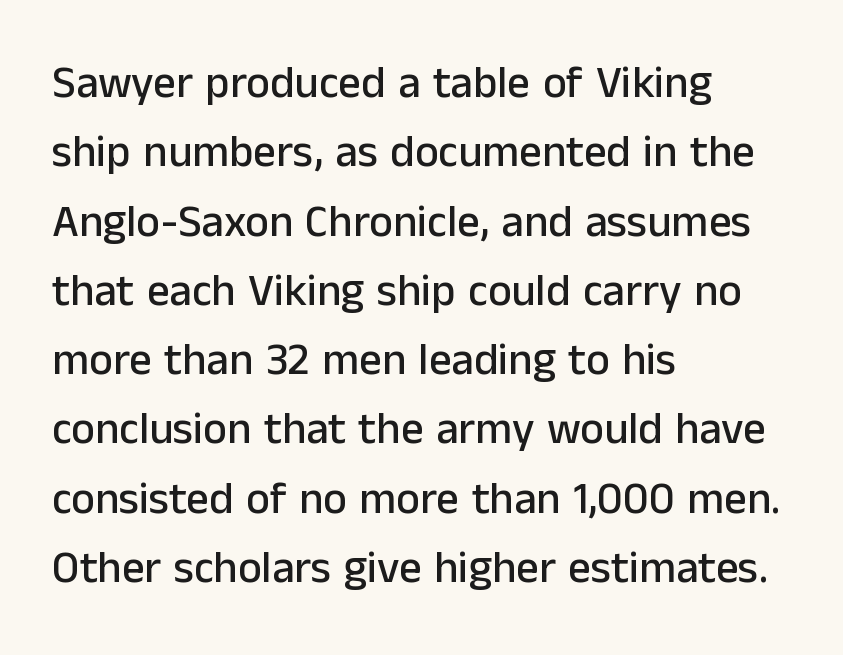
The image shows 45 px sans-serif type, upright; set left-aligned, normal line spacing (1.54x), normal letter spacing, not underlined; low stroke contrast and a medium x-height.
